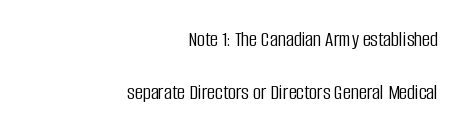
Ascenders rise straight up at ninety degrees. The lines are quadded right. A typesetter would call this zero additional tracking. A clean baseline with only descenders dipping below it.
